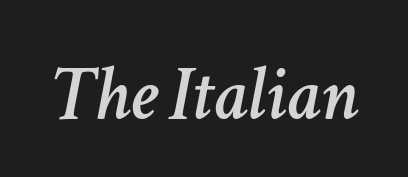
Italic: yes, the glyphs are oblique. The passage shown is not underscored anywhere. The line texture is even and compact thanks to regular tracking. A typesetter would call this proportional, since set widths differ per character.
